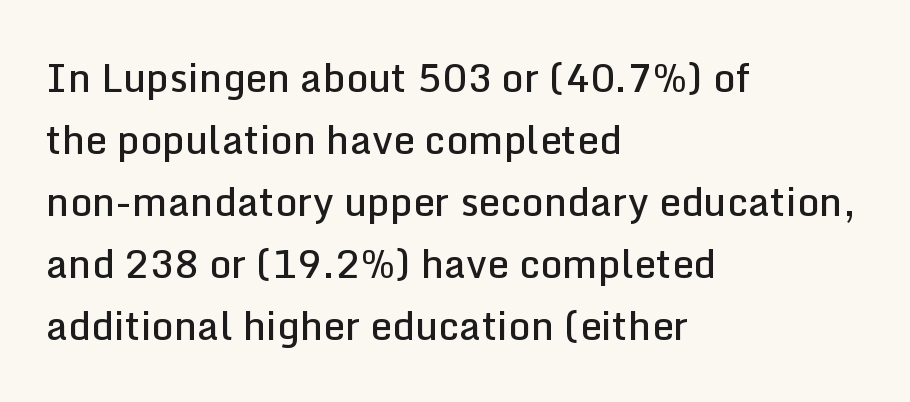
The image shows 39 px semibold sans-serif type, upright; set left-aligned, normal line spacing (1.59x), normal letter spacing, not underlined; low stroke contrast and a medium x-height.
